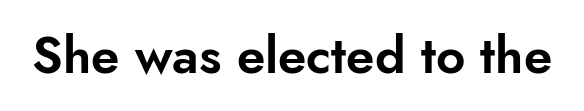
The image shows 51 px sans-serif type, upright; set normal letter spacing, not underlined; low stroke contrast and a small x-height.
